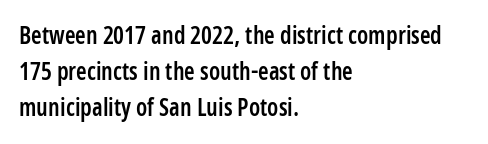
The type is set solid horizontally, with unmodified tracking. The space beneath each line is pristine and unruled. The passage shown stacks its lines at a standard gap. Visually the block forms a straight wall on the left and a jagged coastline on the right. The characters look somewhat weighty, a semibold short of true bold.
